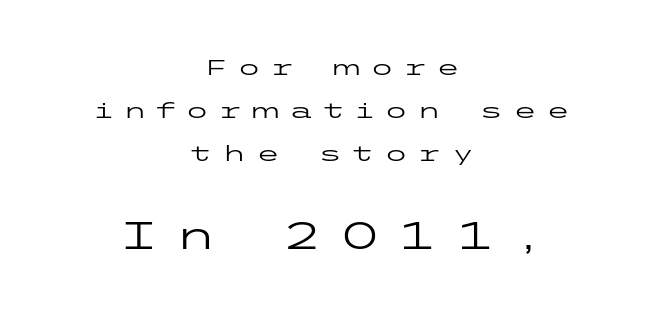
The image shows 38 px regular-weight, wide sans-serif type, upright; set centered, loose line spacing (1.96x), unusually wide letter spacing (+0.41 em), not underlined; the second (bottom) block is 1.73x larger; low stroke contrast and a medium x-height.
